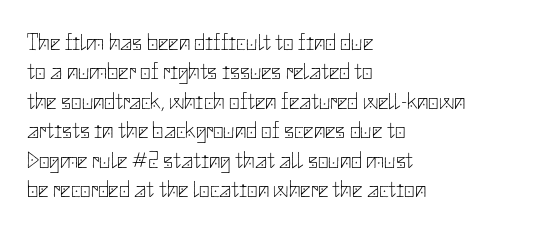
Q: Is the text bold? A: No.
Q: Is the text italic (slanted)? A: No, it is upright.
Q: Is the text underlined? A: No.
Q: How is the paragraph aligned? A: Left-aligned.
Q: Is the spacing between letters normal or unusually wide? A: Normal.
Q: Is the spacing between lines tight, normal or loose? A: Normal.
